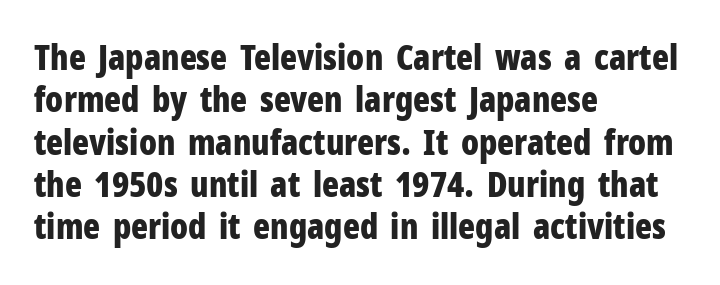
Q: Is the text bold? A: Yes.
Q: Is the text italic (slanted)? A: No, it is upright.
Q: Is the typeface a serif or a sans-serif typeface? A: Sans-serif.
Q: Is the text underlined? A: No.
Q: How is the paragraph aligned? A: Left-aligned.
Q: Is the spacing between letters normal or unusually wide? A: Normal.
Q: Width (condensed, normal, or wide)? A: Condensed.
Q: Stroke contrast? A: Low.
Q: x-height? A: Medium.
Q: Monospaced? A: No.
